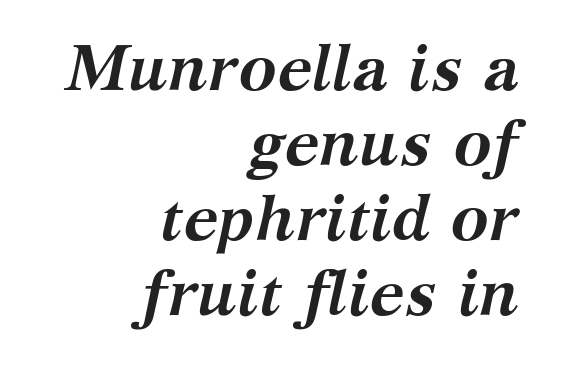
Is this a fixed-width face? No — the glyphs have proportional, varying widths. Yep, that's italic — everything's leaning. Set as a true bold cut, around the 700 mark. Bare-footed words on every line.
